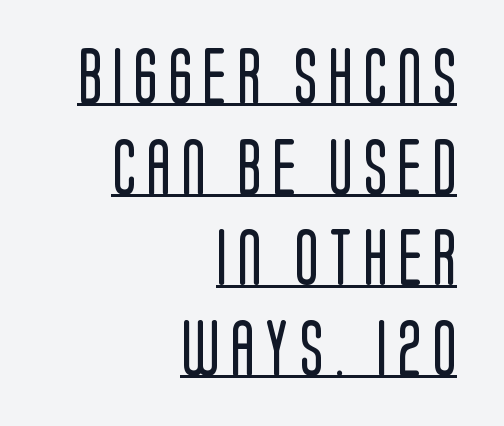
Here the designer chose a conventional face with non-uniform glyph widths. Are there feet on the stems? There aren't — it's a sans. Upright lettering throughout. Whoever set this chose a conventional vertical rhythm.
